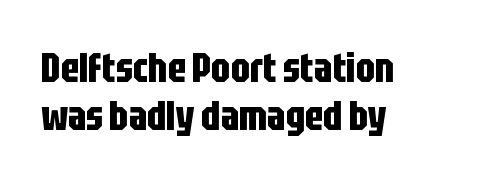
The image shows 41 px bold, condensed sans-serif type, upright; set left-aligned, line spacing 1.17x, normal letter spacing, not underlined; low stroke contrast and a large x-height.
